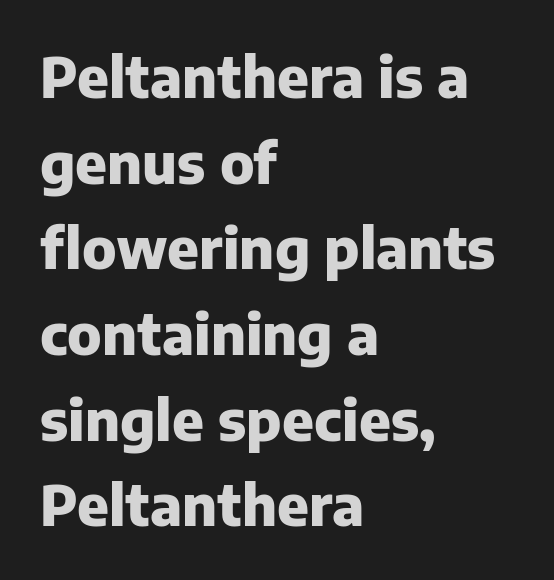
These lines keep a tight, regular rhythm from letter to letter. Caption: multi-line text, flush left, ragged right. Does the type have serifs? No, each stem ends abruptly. Every stem runs plumb, perpendicular to the baseline. Rows of type keep a routine distance in the vertical direction.
